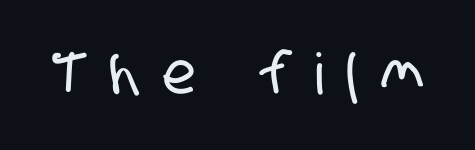
{"serif": "no", "width": "condensed", "stroke_contrast": "low", "x_height": "large", "monospaced": "no", "underline": "no", "letter_spacing": "wide", "letter_spacing_em": 0.41, "glyph_px": 57}
